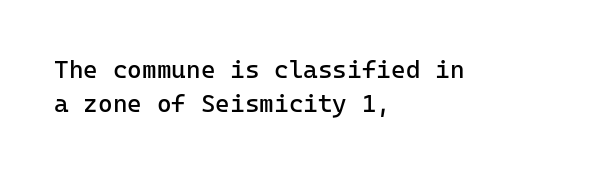
{"italic": "no", "bold": "no", "underline": "no", "align": "left", "line_spacing": "normal", "line_spacing_ratio": 1.38, "letter_spacing": "normal", "letter_spacing_em": 0.0, "glyph_px": 25}
